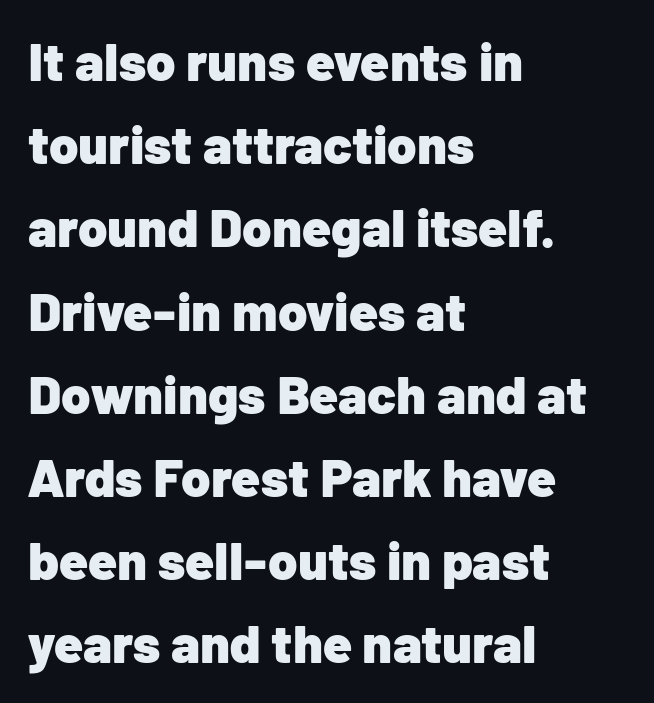
This is sans-serif lettering, the kind often seen on screens and signage. Does the lettering tilt? It doesn't — this is upright. Is this a fixed-width face? No — the glyphs have proportional, varying widths. Every letter is thick-stroked: bold, no question. This block has exactly the height ordinary leading produces. Short and long lines alike share a common starting point at left.
